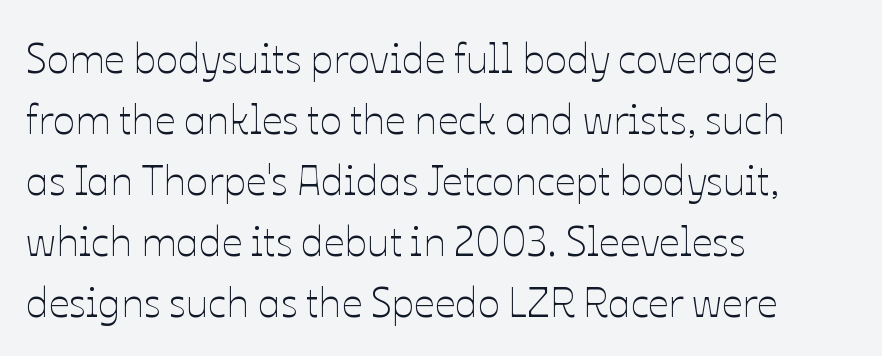
{"italic": "no", "bold": "no", "weight": "thin", "width": "normal", "stroke_contrast": "low", "x_height": "medium", "monospaced": "no", "underline": "no", "align": "left", "line_spacing": "normal", "line_spacing_ratio": 1.49, "letter_spacing": "normal", "letter_spacing_em": 0.0, "glyph_px": 41}
